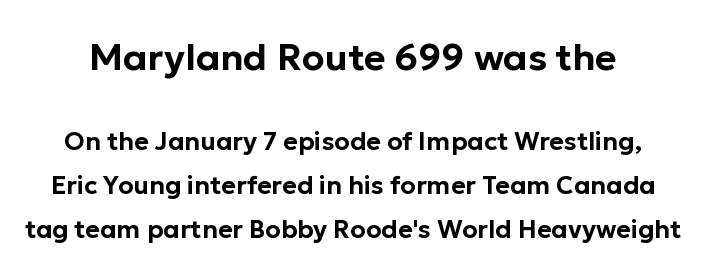
Q: Is the text italic (slanted)? A: No, it is upright.
Q: Is the typeface a serif or a sans-serif typeface? A: Sans-serif.
Q: Is the text underlined? A: No.
Q: Is the spacing between letters normal or unusually wide? A: Normal.
Q: Which block of text is set in a larger size, the first (top) or the second (bottom)? A: The first (top) one.
Q: Width (condensed, normal, or wide)? A: Normal.
Q: Stroke contrast? A: Low.
Q: x-height? A: Medium.
Q: Monospaced? A: No.
